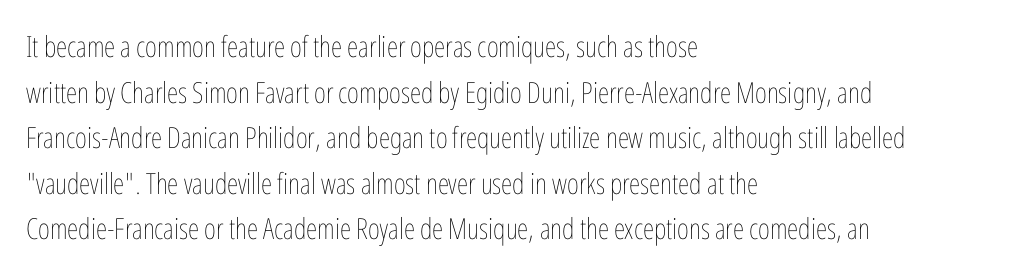
The image shows 29 px thin, condensed type, upright; set left-aligned, normal line spacing (1.57x), normal letter spacing, not underlined; low stroke contrast and a medium x-height.
